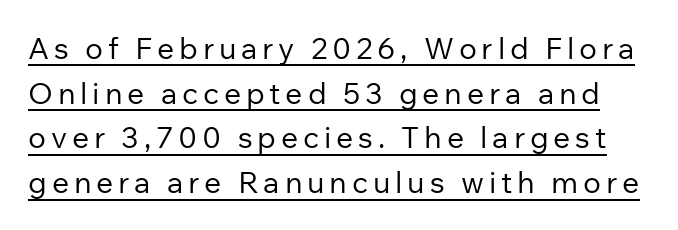
{"serif": "no", "italic": "no", "bold": "no", "weight": "regular", "width": "normal", "stroke_contrast": "low", "x_height": "medium", "monospaced": "no", "underline": "yes", "line_spacing": "normal", "line_spacing_ratio": 1.49, "glyph_px": 30}
